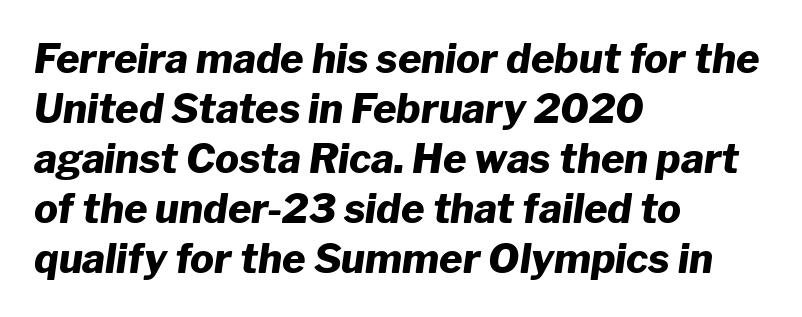
The image shows 40 px heavy type, italic (leaning right); set left-aligned, normal line spacing (1.25x), normal letter spacing, not underlined; low stroke contrast and a medium x-height.
